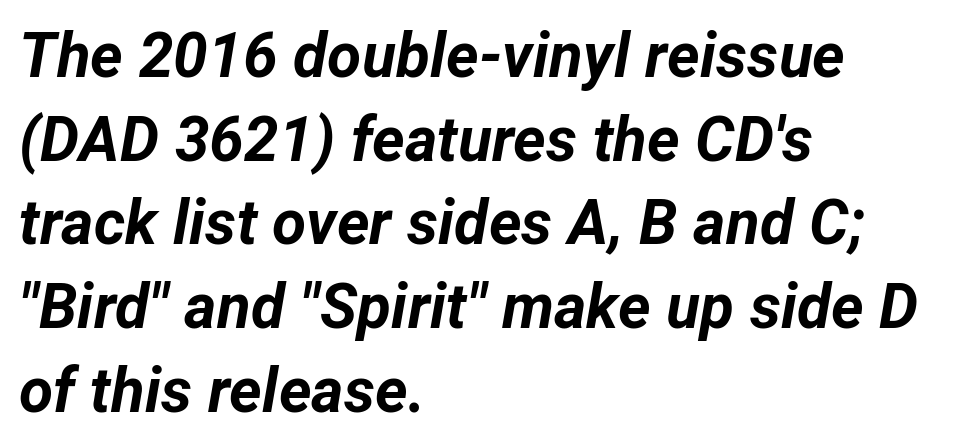
Characters are canted at an angle relative to the baseline's perpendicular. Compared with a centered layout, this one pins lines to the left instead. Thick stems and heavy bowls — unmistakably bold. This rendering features lettering with no underline.
